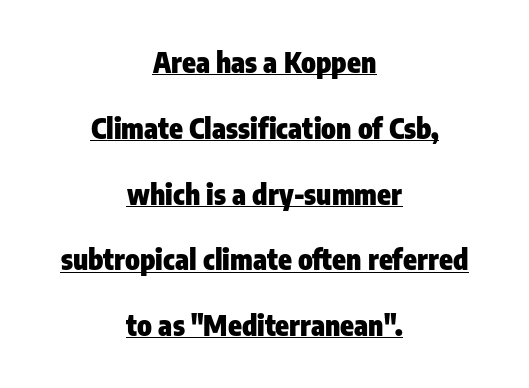
{"serif": "no", "italic": "no", "bold": "yes", "weight": "heavy", "width": "condensed", "stroke_contrast": "low", "x_height": "medium", "monospaced": "no", "underline": "yes", "align": "center", "line_spacing": "loose", "line_spacing_ratio": 2.35, "letter_spacing": "normal", "letter_spacing_em": 0.0, "glyph_px": 28}
